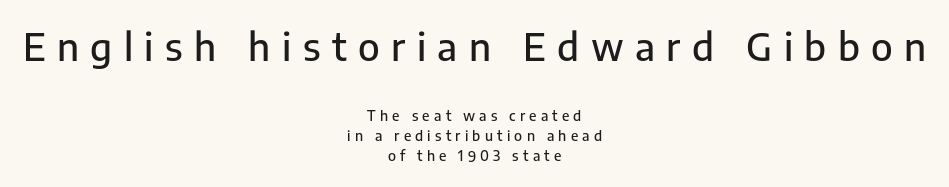
{"serif": "no", "italic": "no", "width": "normal", "stroke_contrast": "low", "x_height": "medium", "monospaced": "no", "underline": "no", "align": "center", "line_spacing": "normal", "line_spacing_ratio": 1.44, "letter_spacing": "wide", "letter_spacing_em": 0.3, "larger_block": "first", "size_ratio": 2.71, "glyph_px": 38}
